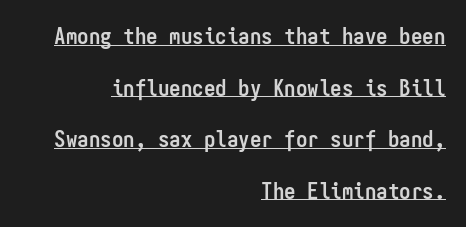
{"italic": "no", "bold": "yes", "underline": "yes", "align": "right", "line_spacing": "loose", "line_spacing_ratio": 2.24, "letter_spacing": "normal", "letter_spacing_em": 0.0, "glyph_px": 23}
